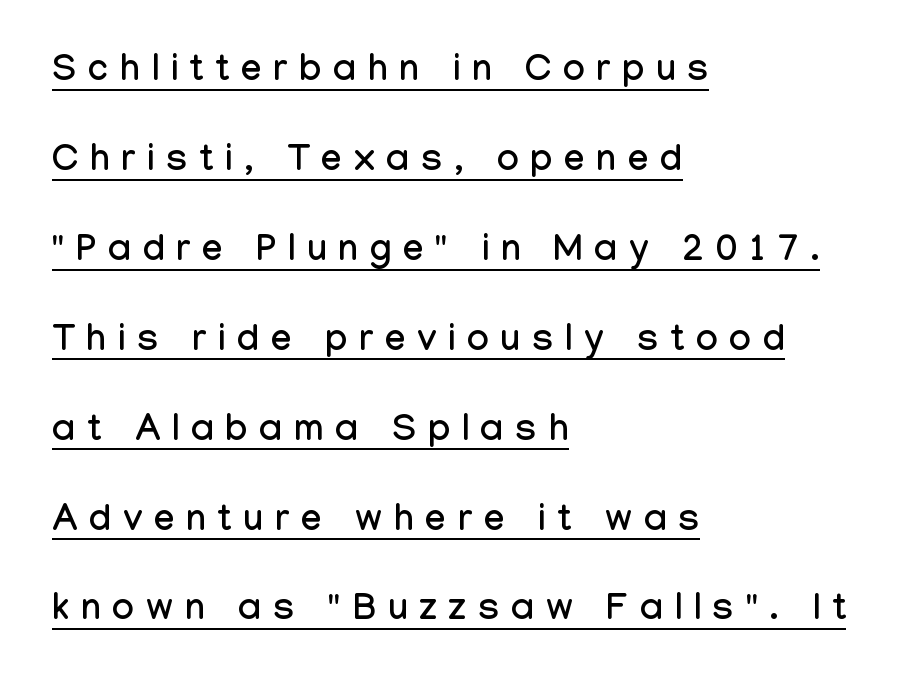
{"serif": "no", "italic": "no", "width": "condensed", "stroke_contrast": "low", "x_height": "medium", "monospaced": "no", "underline": "yes", "align": "left", "line_spacing": "loose", "line_spacing_ratio": 2.43, "letter_spacing": "wide", "letter_spacing_em": 0.32, "glyph_px": 37}
